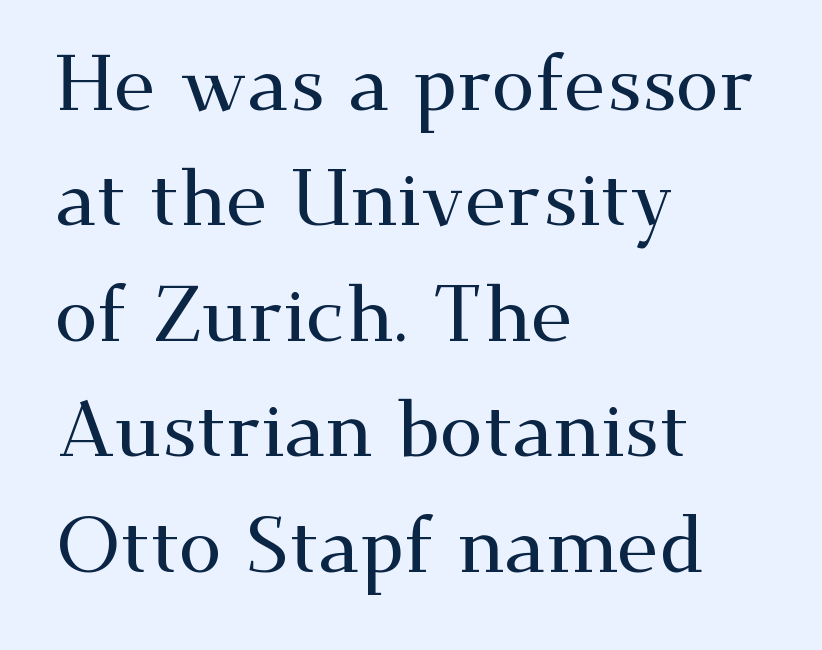
The image shows 78 px wide serif type, upright; set left-aligned, normal line spacing (1.48x), normal letter spacing, not underlined; medium stroke contrast and a small x-height.
